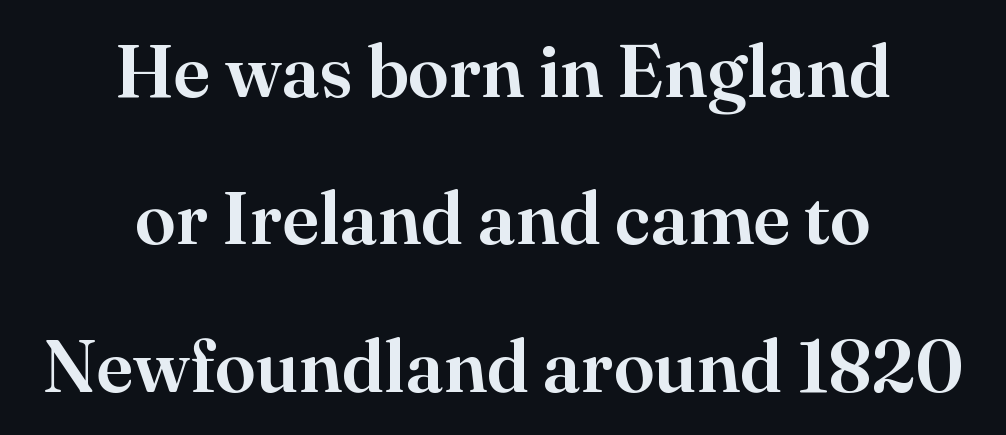
The image shows 74 px serif type, upright; set centered, loose line spacing (1.99x), normal letter spacing, not underlined; high stroke contrast and a small x-height.
